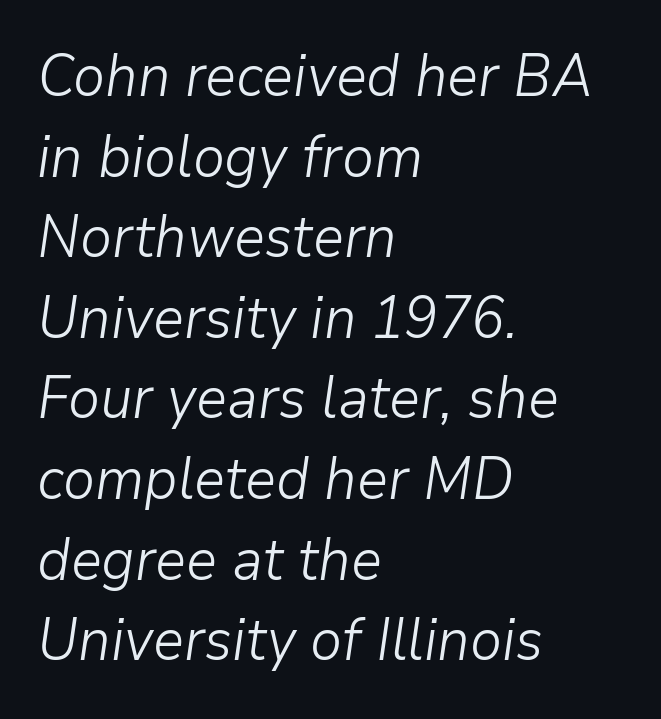
Q: Is the text bold? A: No.
Q: Is the text italic (slanted)? A: Yes, it leans right by about 9 degrees.
Q: Is the text underlined? A: No.
Q: How is the paragraph aligned? A: Left-aligned.
Q: Is the spacing between letters normal or unusually wide? A: Normal.
Q: Is the spacing between lines tight, normal or loose? A: Normal.
Q: Width (condensed, normal, or wide)? A: Normal.
Q: Stroke contrast? A: Low.
Q: x-height? A: Medium.
Q: Monospaced? A: No.
